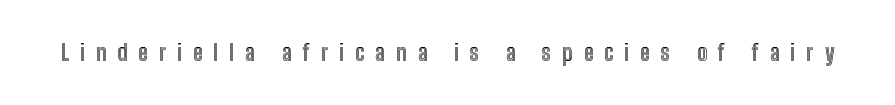
This sample uses expanded letter spacing, leaving extra air between glyphs. Does the lettering tilt? It doesn't — this is upright. The space directly below the letters is spotless.
